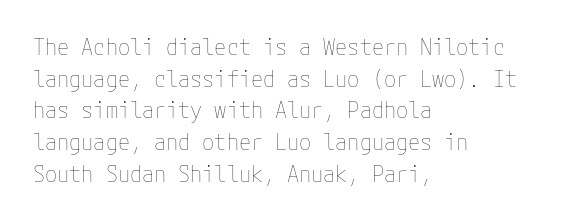
{"italic": "no", "bold": "no", "underline": "no", "align": "left", "line_spacing": "normal", "line_spacing_ratio": 1.44, "letter_spacing": "normal", "letter_spacing_em": 0.0, "glyph_px": 22}
